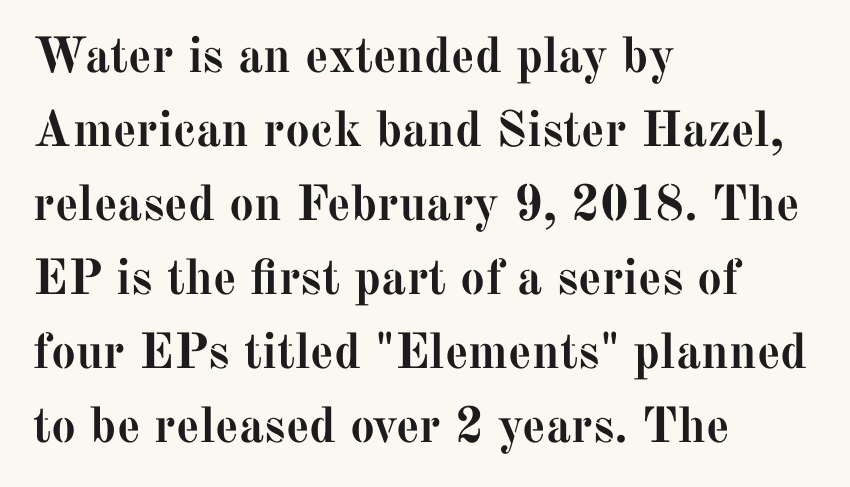
The foot of each line stays bare and open. Style check: upright. A typesetter would call this proportional, since set widths differ per character. Look at the stroke-to-counter ratio: heavy, a bold. Is the block centered? No — it sits flush against the left margin.
